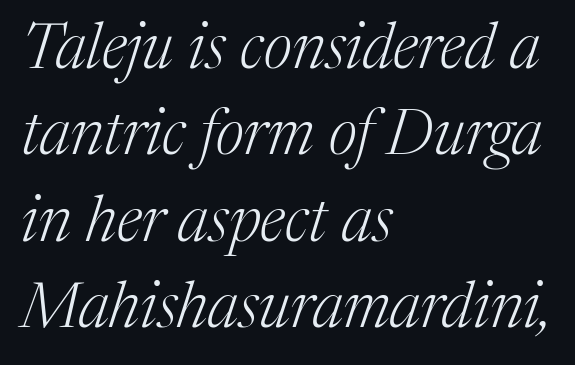
{"serif": "yes", "italic": "yes", "lean": "right", "slant_degrees": 17, "bold": "no", "weight": "light", "width": "normal", "stroke_contrast": "medium", "x_height": "medium", "monospaced": "no", "underline": "no", "align": "left", "line_spacing": "normal", "line_spacing_ratio": 1.37, "letter_spacing": "normal", "letter_spacing_em": 0.0, "glyph_px": 63}
